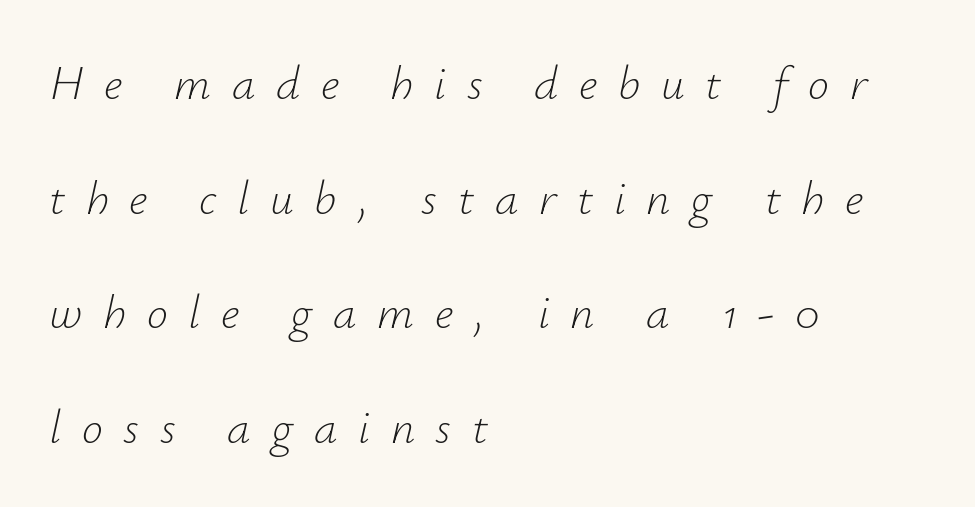
{"italic": "yes", "lean": "right", "slant_degrees": 12, "bold": "no", "weight": "light", "width": "normal", "stroke_contrast": "low", "x_height": "small", "monospaced": "no", "underline": "no", "align": "left", "line_spacing": "loose", "line_spacing_ratio": 2.44, "letter_spacing": "wide", "letter_spacing_em": 0.44, "glyph_px": 47}
